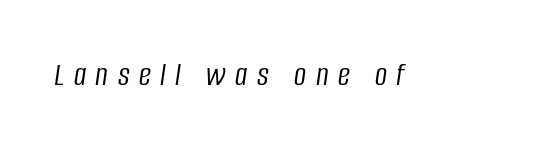
The image shows 34 px light, condensed type, italic (leaning right); set unusually wide letter spacing (+0.28 em), not underlined; low stroke contrast and a large x-height.
